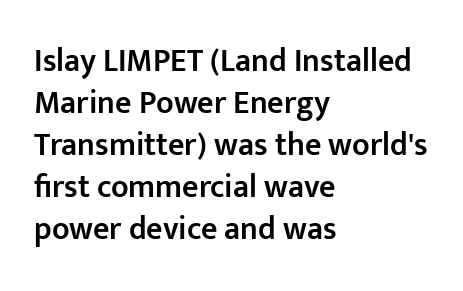
Underline: absent. Unlike italic type, these characters show no tilt at all. The passage shown has conventional tracking throughout. Is there much room between lines? A standard amount, neither cramped nor airy.
